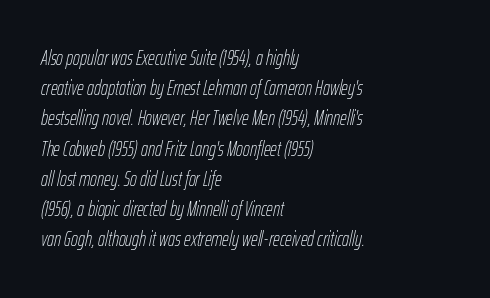
The image shows 21 px text type, italic (leaning right); set left-aligned, normal line spacing (1.44x), normal letter spacing, not underlined.
